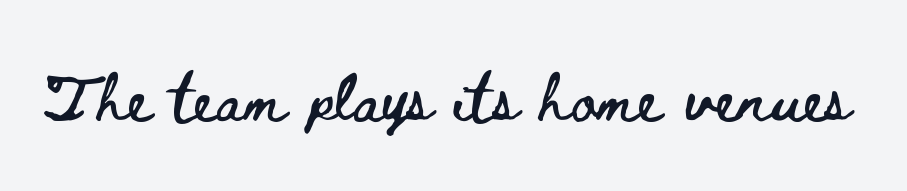
The image shows 48 px wide type; set normal letter spacing, not underlined; low stroke contrast and a small x-height.
